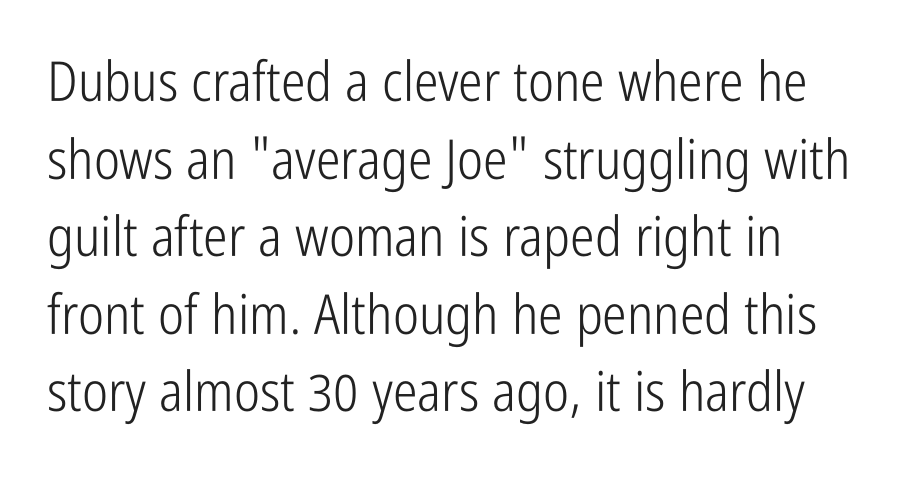
The image shows 55 px light, condensed sans-serif type, upright; set left-aligned, normal line spacing (1.41x), normal letter spacing, not underlined; low stroke contrast and a medium x-height.
